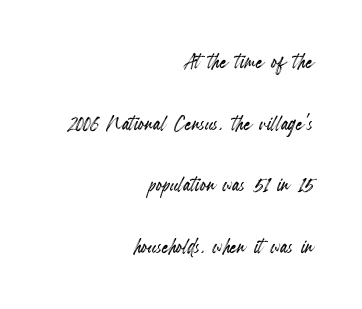
Q: Is the text italic (slanted)? A: Yes.
Q: Is the text underlined? A: No.
Q: How is the paragraph aligned? A: Right-aligned.
Q: Is the spacing between letters normal or unusually wide? A: Normal.
Q: Is the spacing between lines tight, normal or loose? A: Loose.
